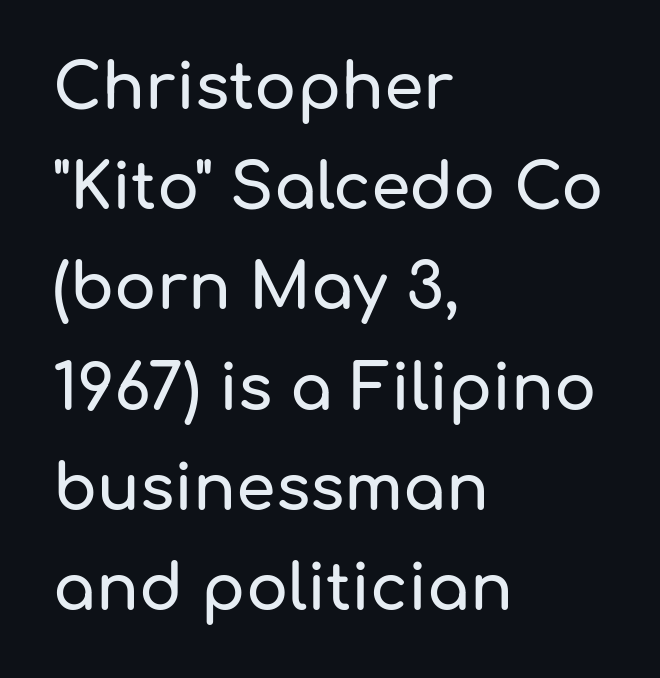
Looks like regular typesetting: each glyph gets only the width it needs. A normal amount of white space separates one row of letters from the next. The rendering shows plain stroke endings on the letterforms — a sans-serif design. This rendering features lettering with no underline. Each line starts at the same left margin while the right side varies. Ordinary non-slanted type is in use.
